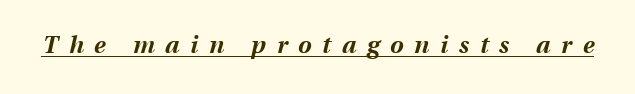
The whole block is typeset with a tilt. Characters follow at a spacing far wider than the type designer built in. Glance below the letters and you will spot a drawn line. Bold? Absolutely — the strokes are thick and heavy.
